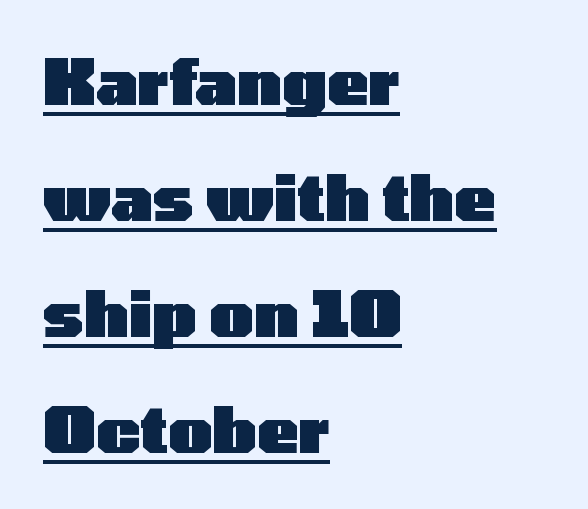
Q: Is the text bold? A: Yes.
Q: Is the text italic (slanted)? A: No, it is upright.
Q: Is the typeface a serif or a sans-serif typeface? A: Sans-serif.
Q: Is the text underlined? A: Yes.
Q: How is the paragraph aligned? A: Left-aligned.
Q: Is the spacing between letters normal or unusually wide? A: Normal.
Q: Width (condensed, normal, or wide)? A: Wide.
Q: Stroke contrast? A: Low.
Q: x-height? A: Medium.
Q: Monospaced? A: No.
